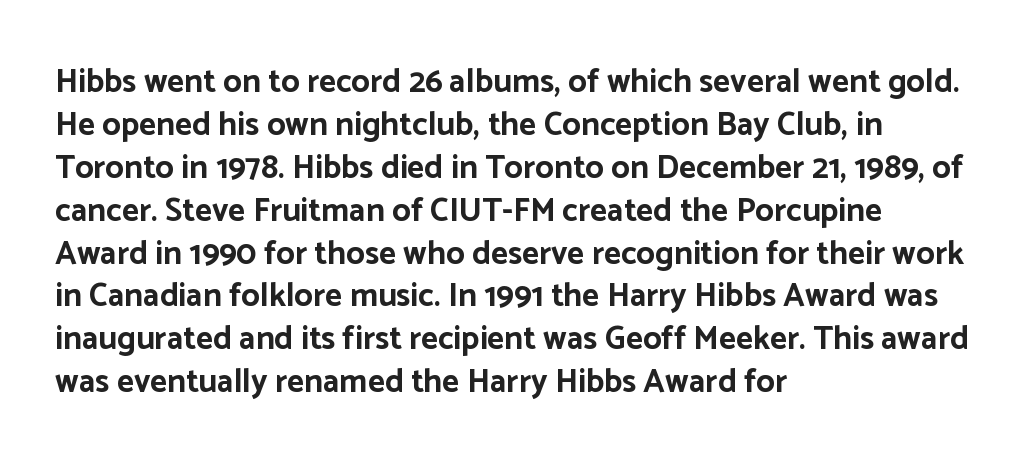
The image shows 33 px bold sans-serif type, upright; set left-aligned, normal line spacing (1.3x), normal letter spacing, not underlined; low stroke contrast and a medium x-height.
